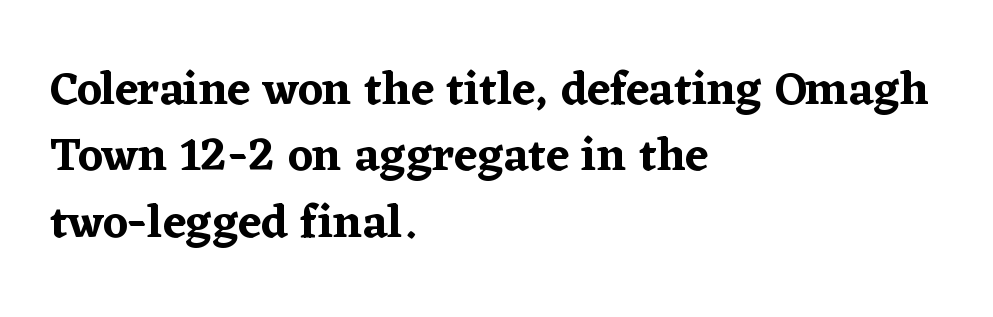
The image shows 47 px serif type, upright; set left-aligned, normal line spacing (1.41x), normal letter spacing, not underlined; low stroke contrast and a medium x-height.
